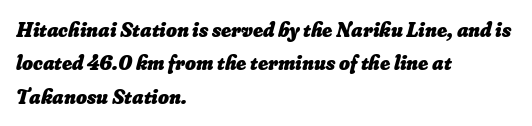
In terms of leading, this rendering sits right in the middle. Check the space under the baseline: it is left empty. What stands out about the letter spacing? Nothing — it is the standard amount. Alignment: flush left. Its strokes are broad and dark, the hallmark of bold type.
